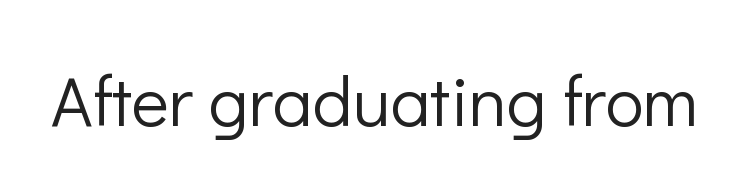
Tall strokes in this sample are plumb rather than angled. Standard letterfit; no display-style spreading of the glyphs. This sample has the flowing, uneven cadence of proportional lettering. Words float on clear page, feet unadorned. Nothing heavy about these letters — not bold at all. Check where the strokes stop: nothing finishes them off — pure sans.
